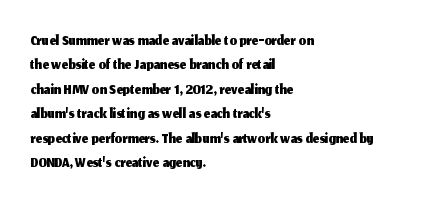
The image shows 23 px text type, upright; set left-aligned, tight line spacing (1.06x), normal letter spacing, not underlined.
